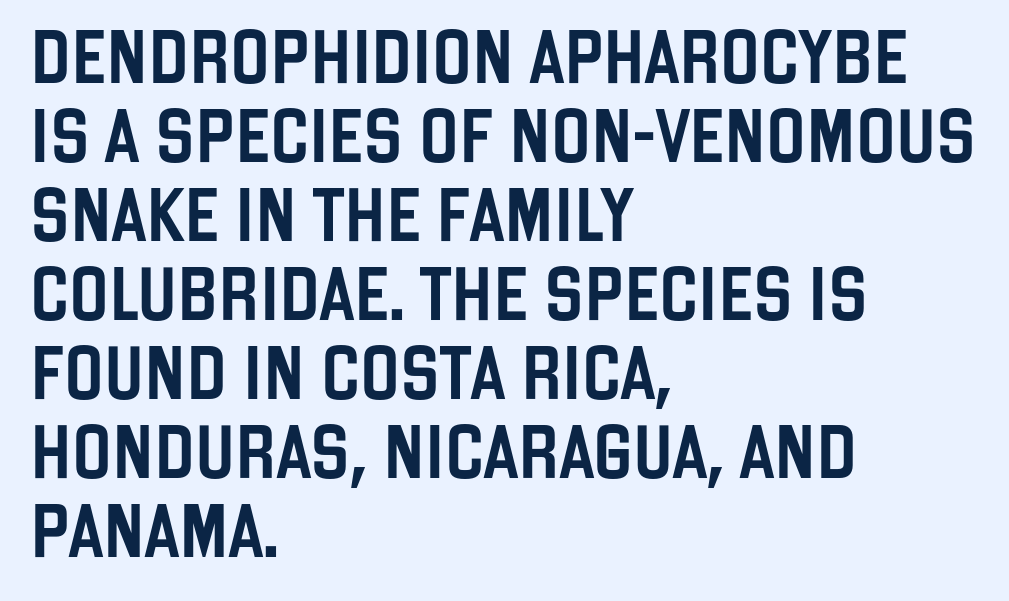
{"serif": "no", "italic": "no", "width": "condensed", "stroke_contrast": "low", "x_height": "large", "monospaced": "no", "underline": "no", "align": "left", "line_spacing": "normal", "line_spacing_ratio": 1.49, "letter_spacing": "normal", "letter_spacing_em": 0.0, "glyph_px": 53}
